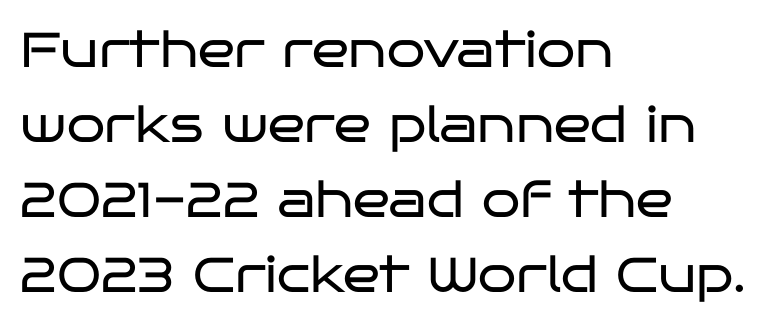
The image shows 49 px regular-weight, wide sans-serif type, upright; set left-aligned, normal line spacing (1.53x), normal letter spacing, not underlined; low stroke contrast and a large x-height.
